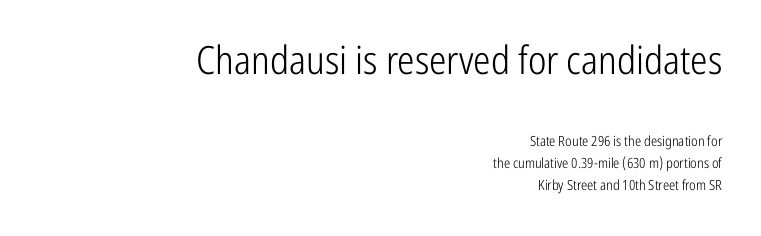
The image shows 39 px light, condensed sans-serif type, upright; set right-aligned, normal line spacing (1.6x), normal letter spacing, not underlined; the first (top) block is 2.79x larger; low stroke contrast and a medium x-height.
